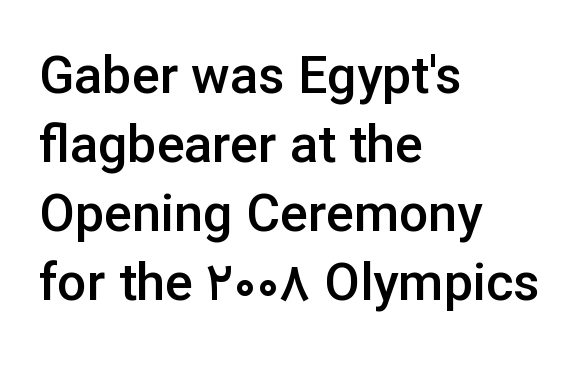
Q: Is the text bold? A: Semi-bold.
Q: Is the text italic (slanted)? A: No, it is upright.
Q: Is the typeface a serif or a sans-serif typeface? A: Sans-serif.
Q: Is the text underlined? A: No.
Q: How is the paragraph aligned? A: Left-aligned.
Q: Is the spacing between letters normal or unusually wide? A: Normal.
Q: Is the spacing between lines tight, normal or loose? A: Normal.
Q: Width (condensed, normal, or wide)? A: Normal.
Q: Stroke contrast? A: Low.
Q: x-height? A: Medium.
Q: Monospaced? A: No.
